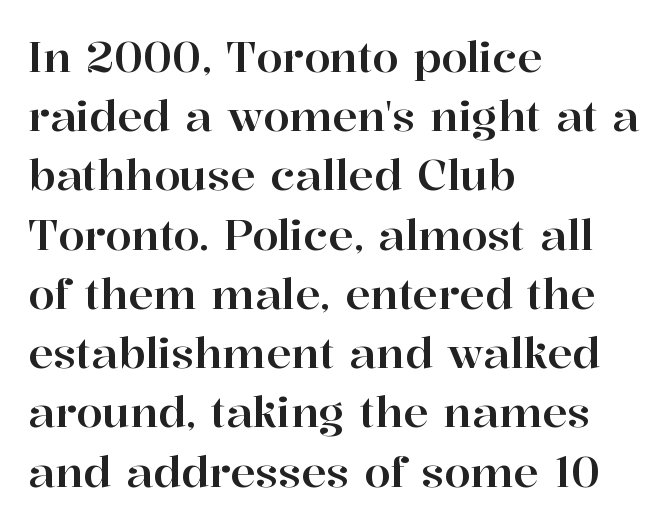
The image shows 42 px serif type, upright; set left-aligned, normal line spacing (1.41x), normal letter spacing, not underlined; high stroke contrast and a medium x-height.
